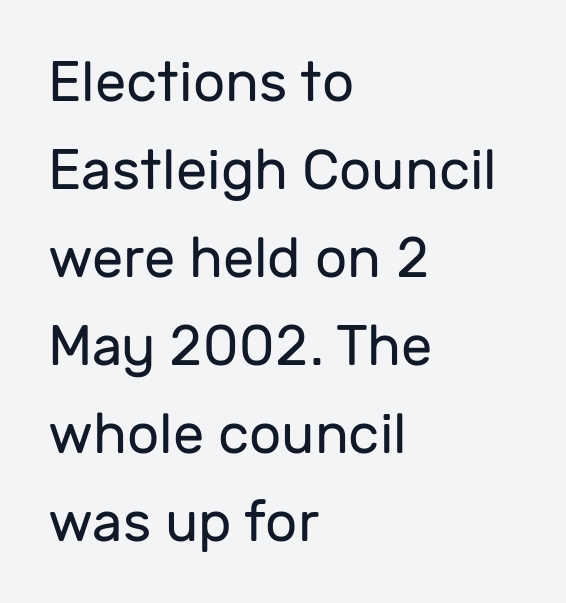
The image shows 56 px regular-weight sans-serif type, upright; set left-aligned, normal line spacing (1.57x), normal letter spacing, not underlined; low stroke contrast and a medium x-height.
